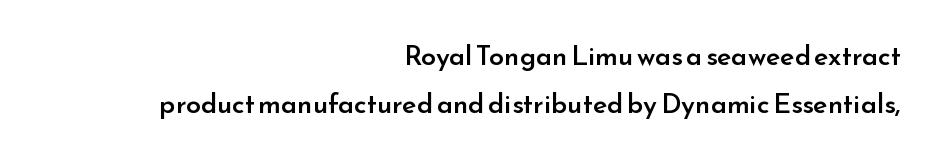
Q: Is the text bold? A: Semi-bold.
Q: Is the text italic (slanted)? A: No, it is upright.
Q: Is the text underlined? A: No.
Q: How is the paragraph aligned? A: Right-aligned.
Q: Is the spacing between letters normal or unusually wide? A: Normal.
